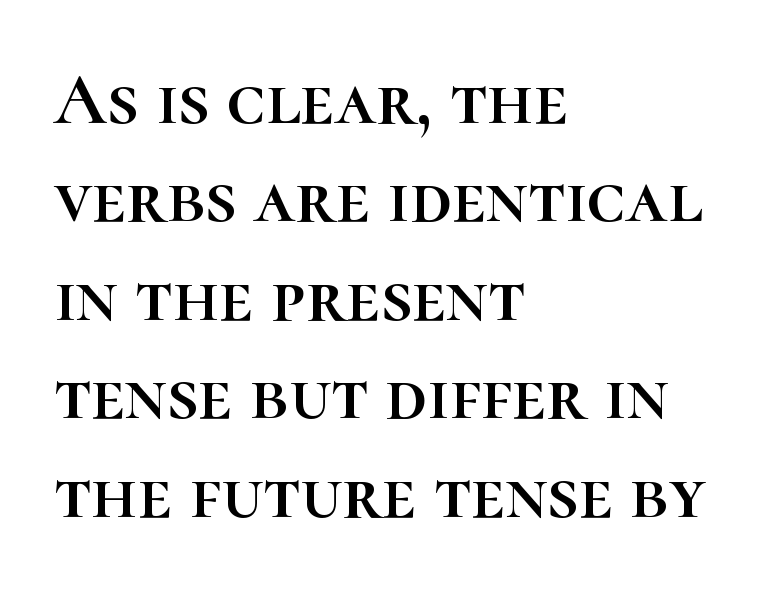
{"italic": "no", "width": "normal", "stroke_contrast": "high", "x_height": "medium", "monospaced": "no", "underline": "no", "align": "left", "line_spacing": "normal", "line_spacing_ratio": 1.33, "letter_spacing": "normal", "letter_spacing_em": 0.0, "glyph_px": 74}
